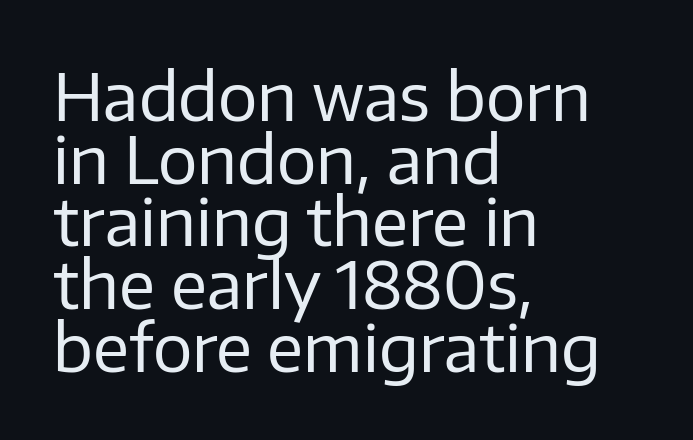
The font sits on the lighter half of the weight spectrum, regular included. The tracking reads as untouched default to a designer's eye. Stroke terminals: plain, sans-serif. Each letter keeps its own natural width here, so spacing adapts to shape.
